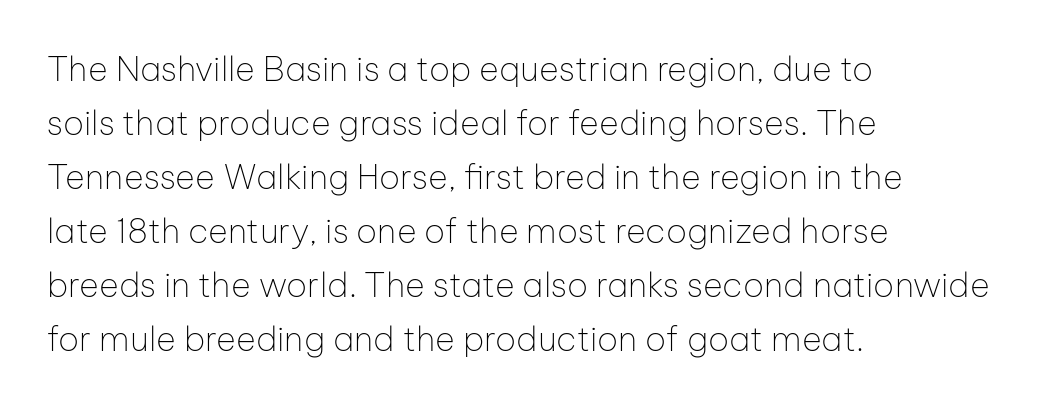
{"serif": "no", "italic": "no", "bold": "no", "weight": "thin", "width": "normal", "stroke_contrast": "low", "x_height": "medium", "monospaced": "no", "underline": "no", "align": "left", "line_spacing": "normal", "line_spacing_ratio": 1.59, "letter_spacing": "normal", "letter_spacing_em": 0.0, "glyph_px": 34}
